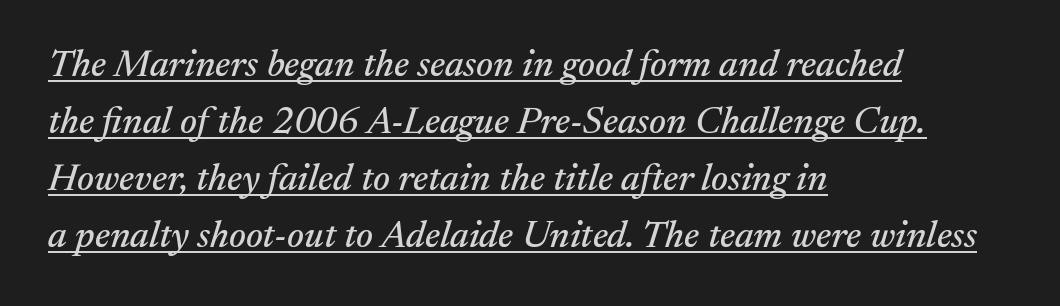
Q: Is the text italic (slanted)? A: Yes, it leans right by about 17 degrees.
Q: Is the typeface a serif or a sans-serif typeface? A: Serif.
Q: Is the text underlined? A: Yes.
Q: How is the paragraph aligned? A: Left-aligned.
Q: Is the spacing between letters normal or unusually wide? A: Normal.
Q: Is the spacing between lines tight, normal or loose? A: Normal.
Q: Width (condensed, normal, or wide)? A: Normal.
Q: Stroke contrast? A: Medium.
Q: x-height? A: Medium.
Q: Monospaced? A: No.
